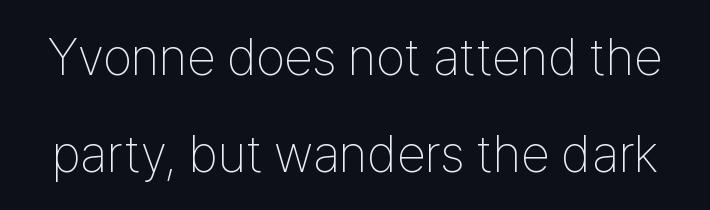
Q: Is the text bold? A: No.
Q: Is the text italic (slanted)? A: No, it is upright.
Q: Is the typeface a serif or a sans-serif typeface? A: Sans-serif.
Q: Is the text underlined? A: No.
Q: Is the spacing between letters normal or unusually wide? A: Normal.
Q: Width (condensed, normal, or wide)? A: Condensed.
Q: Stroke contrast? A: Low.
Q: x-height? A: Medium.
Q: Monospaced? A: No.
